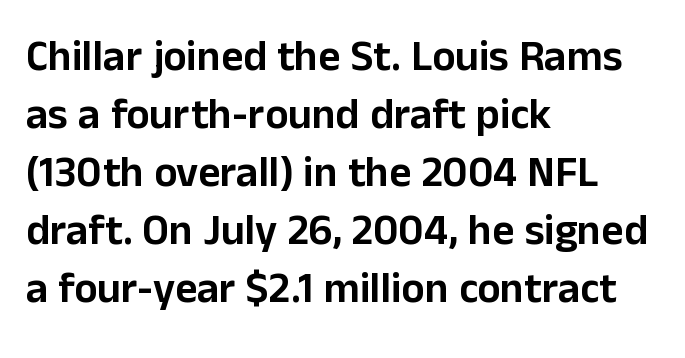
Q: Is the text italic (slanted)? A: No, it is upright.
Q: Is the typeface a serif or a sans-serif typeface? A: Sans-serif.
Q: Is the text underlined? A: No.
Q: How is the paragraph aligned? A: Left-aligned.
Q: Is the spacing between letters normal or unusually wide? A: Normal.
Q: Is the spacing between lines tight, normal or loose? A: Normal.
Q: Width (condensed, normal, or wide)? A: Normal.
Q: Stroke contrast? A: Low.
Q: x-height? A: Medium.
Q: Monospaced? A: No.
